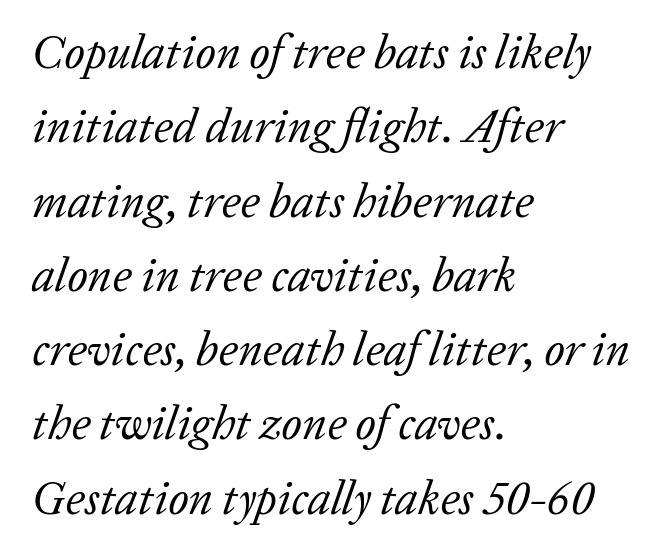
Q: Is the text bold? A: No.
Q: Is the text italic (slanted)? A: Yes, it leans right by about 20 degrees.
Q: Is the typeface a serif or a sans-serif typeface? A: Serif.
Q: Is the text underlined? A: No.
Q: How is the paragraph aligned? A: Left-aligned.
Q: Is the spacing between letters normal or unusually wide? A: Normal.
Q: Is the spacing between lines tight, normal or loose? A: Normal.
Q: Width (condensed, normal, or wide)? A: Normal.
Q: Stroke contrast? A: Low.
Q: x-height? A: Medium.
Q: Monospaced? A: No.
